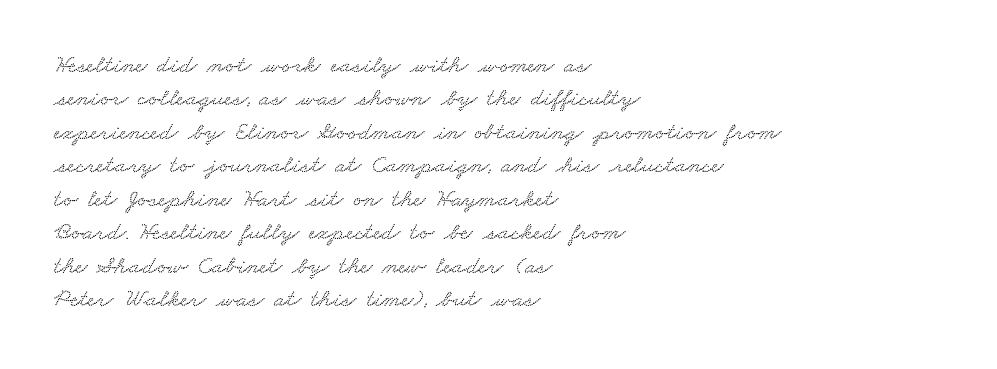
Q: Is the text underlined? A: No.
Q: How is the paragraph aligned? A: Left-aligned.
Q: Is the spacing between letters normal or unusually wide? A: Normal.
Q: Is the spacing between lines tight, normal or loose? A: Normal.
